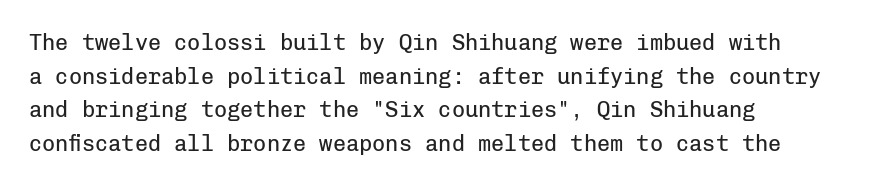
Unbolded letterforms with no extra heft. The letterforms sit shoulder to shoulder at normal distance. Line spacing here is normal. Glance below the letters and you will spot only blank space. Visually the block forms a straight wall on the left and a jagged coastline on the right.
